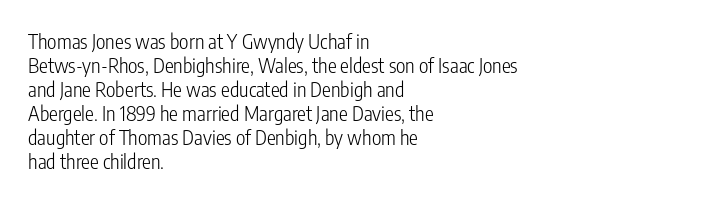
Q: Is the text bold? A: No.
Q: Is the text italic (slanted)? A: No, it is upright.
Q: Is the text underlined? A: No.
Q: How is the paragraph aligned? A: Left-aligned.
Q: Is the spacing between letters normal or unusually wide? A: Normal.
